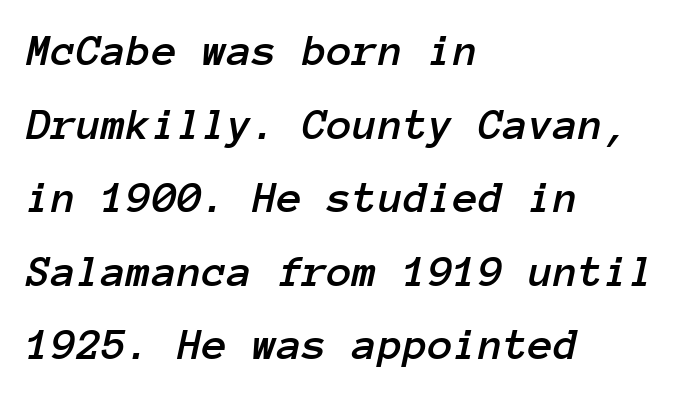
The image shows 46 px text type, italic (leaning right), monospaced; set left-aligned, normal line spacing (1.6x), normal letter spacing, not underlined; low stroke contrast and a medium x-height.
